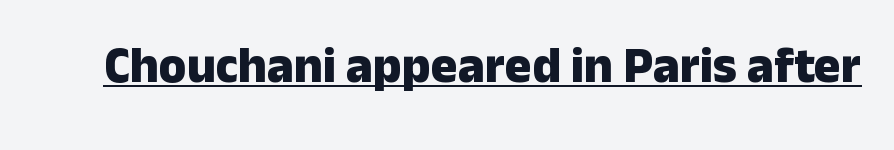
Heft: maximum for text — a bold. Looks like regular typesetting: each glyph gets only the width it needs. What kind of face is this? One without serifs — a sans. The axis of the letterforms is exactly vertical. Underlined type. How are the letters spaced? Ordinarily, with no added tracking.
